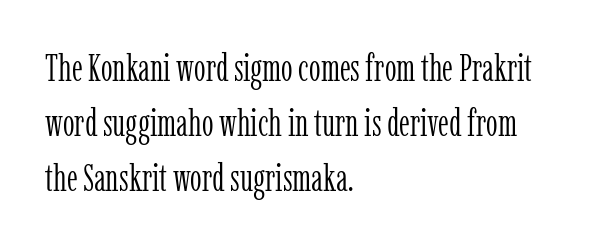
{"serif": "yes", "italic": "no", "bold": "no", "weight": "light", "width": "condensed", "stroke_contrast": "low", "x_height": "medium", "monospaced": "no", "underline": "no", "align": "left", "line_spacing": "normal", "line_spacing_ratio": 1.48, "letter_spacing": "normal", "letter_spacing_em": 0.0, "glyph_px": 37}
